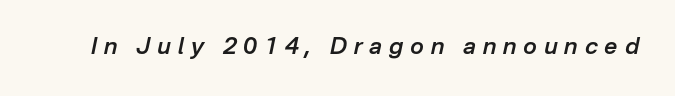
The image shows 23 px text type, italic (leaning right); set unusually wide letter spacing (+0.3 em), not underlined.
